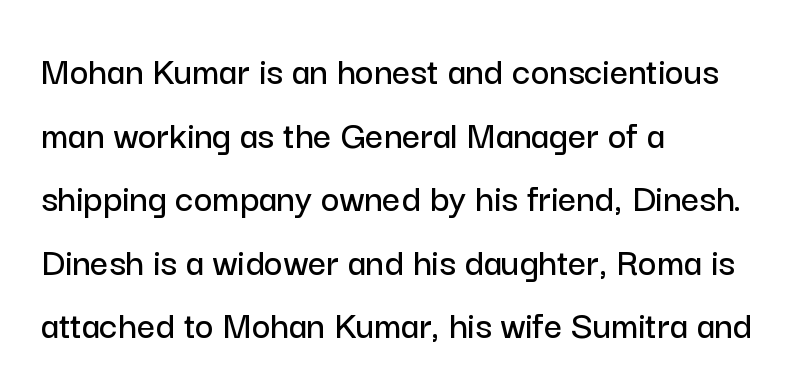
The letters advance in unequal steps, a hallmark of proportional type. There is no visible air inserted between adjacent glyphs. The passage is arranged the way most books set body copy — flush left. Italic? Not at all — the glyphs are vertical. The area under the type is left untouched.
